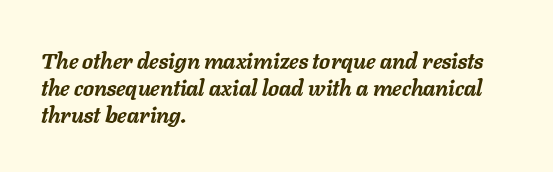
Every character sits at an angle, as italics do. This sample uses plain, unmodified letter spacing. Heavy, bold letterforms. A bare baseline throughout the passage.
